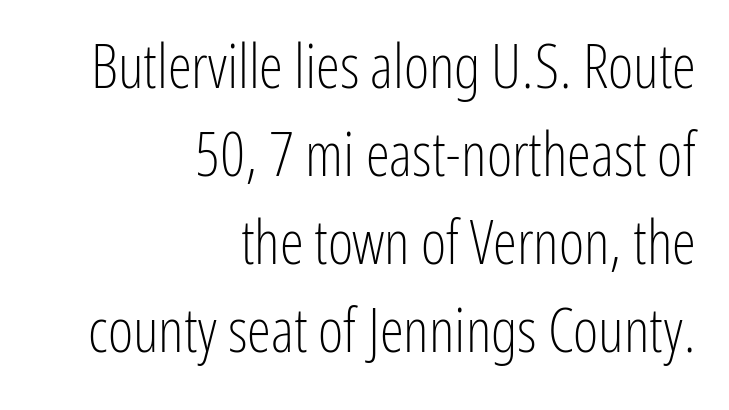
{"serif": "no", "italic": "no", "bold": "no", "weight": "light", "width": "condensed", "stroke_contrast": "low", "x_height": "medium", "monospaced": "no", "underline": "no", "align": "right", "line_spacing": "normal", "line_spacing_ratio": 1.44, "letter_spacing": "normal", "letter_spacing_em": 0.0, "glyph_px": 61}
